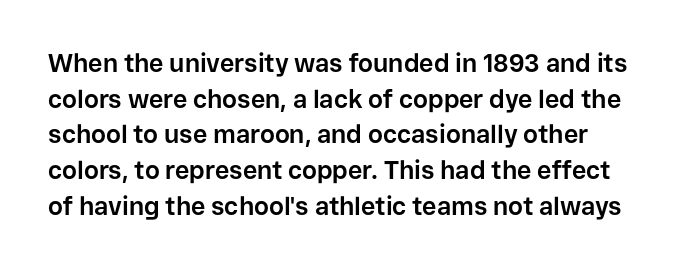
Q: Is the text bold? A: Yes.
Q: Is the text italic (slanted)? A: No, it is upright.
Q: Is the text underlined? A: No.
Q: Is the spacing between letters normal or unusually wide? A: Normal.
Q: Is the spacing between lines tight, normal or loose? A: Normal.
